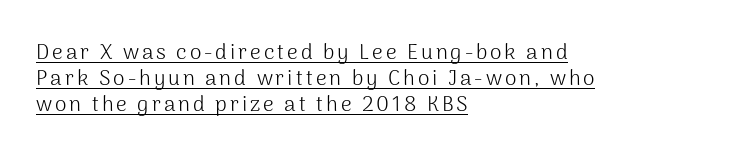
Q: Is the text bold? A: No.
Q: Is the text italic (slanted)? A: No, it is upright.
Q: Is the text underlined? A: Yes.
Q: How is the paragraph aligned? A: Left-aligned.
Q: Is the spacing between lines tight, normal or loose? A: Normal.
